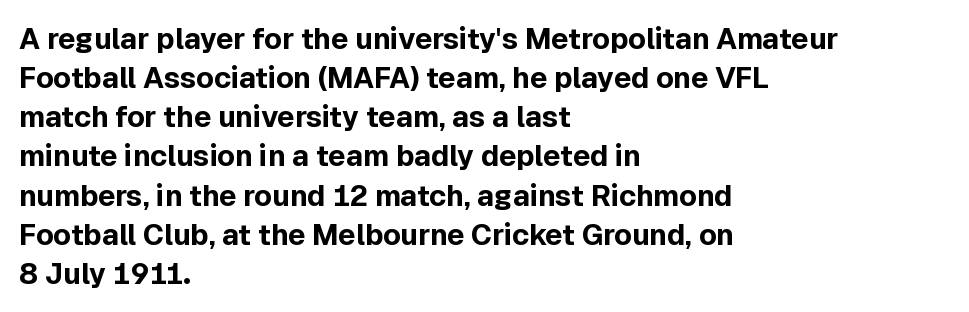
{"serif": "no", "italic": "no", "bold": "yes", "weight": "bold", "width": "normal", "x_height": "medium", "monospaced": "no", "underline": "no", "align": "left", "line_spacing": "normal", "line_spacing_ratio": 1.35, "letter_spacing": "normal", "letter_spacing_em": 0.0, "glyph_px": 29}
